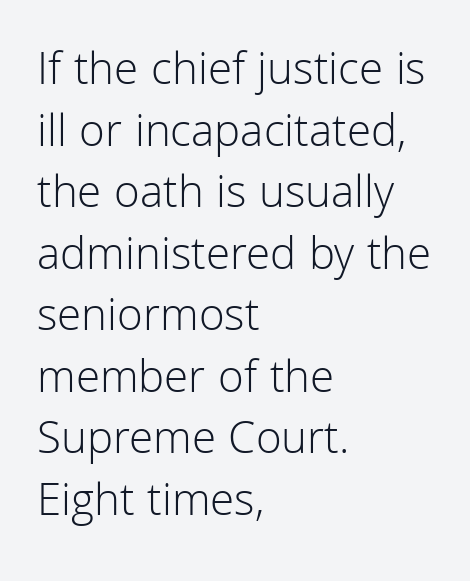
The image shows 47 px light sans-serif type, upright; set left-aligned, normal line spacing (1.31x), normal letter spacing, not underlined; low stroke contrast and a medium x-height.
